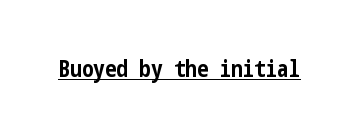
The image shows 23 px bold type, upright; set normal letter spacing, underlined.
